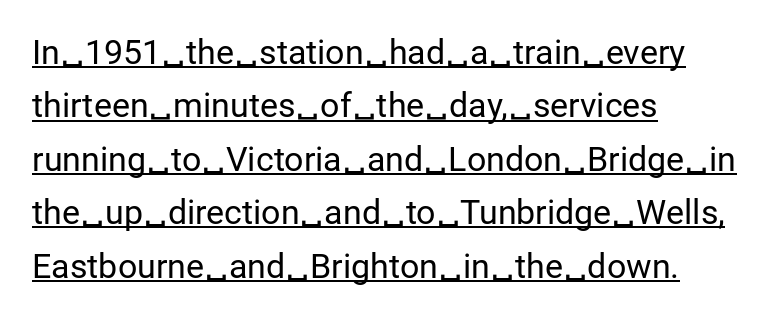
{"serif": "no", "italic": "no", "bold": "no", "weight": "regular", "width": "normal", "stroke_contrast": "low", "x_height": "medium", "monospaced": "no", "underline": "yes", "align": "left", "line_spacing": "normal", "line_spacing_ratio": 1.57, "letter_spacing": "normal", "letter_spacing_em": 0.0, "glyph_px": 34}
